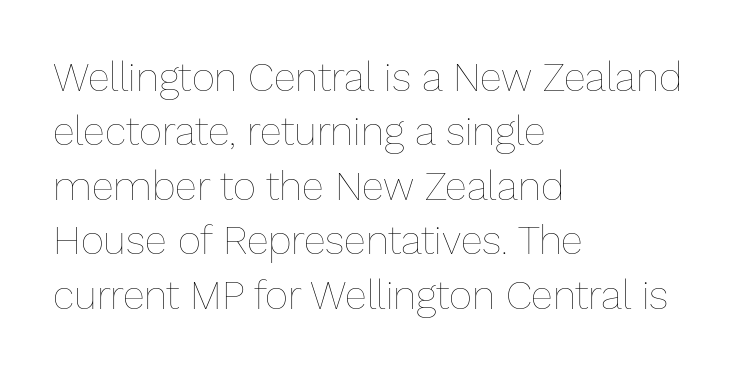
The image shows 40 px thin type, upright; set left-aligned, normal line spacing (1.36x), normal letter spacing, not underlined; low stroke contrast and a medium x-height.
